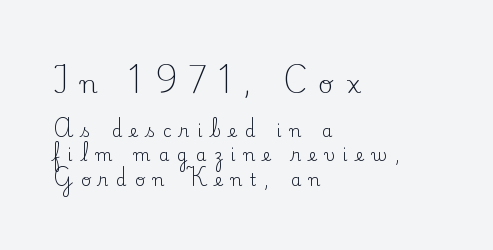
This sample keeps an unexceptional amount of space between lines. Display-style spreading of the glyphs; the letterfit is very open. Notice how the stems are strictly vertical — no italics here. The face used here appears at its bigger size in the upper chunk.
